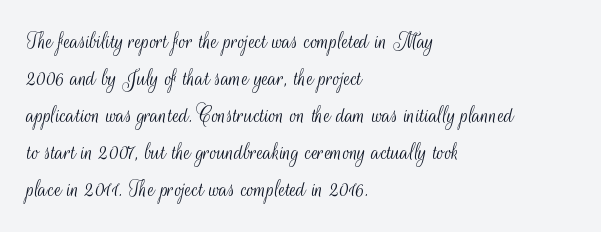
Q: Is the text bold? A: No.
Q: Is the text italic (slanted)? A: Yes.
Q: Is the text underlined? A: No.
Q: How is the paragraph aligned? A: Left-aligned.
Q: Is the spacing between letters normal or unusually wide? A: Normal.
Q: Is the spacing between lines tight, normal or loose? A: Normal.
